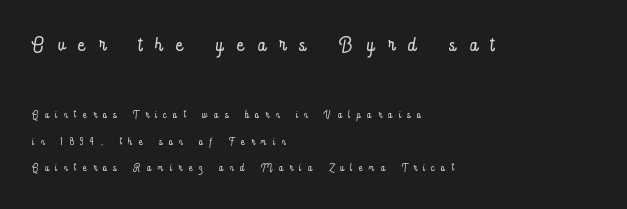
{"bold": "no", "weight": "light", "width": "condensed", "stroke_contrast": "low", "x_height": "small", "monospaced": "no", "underline": "no", "align": "left", "line_spacing": "loose", "line_spacing_ratio": 1.91, "letter_spacing": "wide", "letter_spacing_em": 0.5, "larger_block": "first", "size_ratio": 2.0, "glyph_px": 28}
